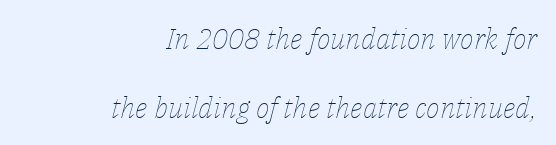
Q: Is the text bold? A: No.
Q: Is the text italic (slanted)? A: Yes, it leans right by about 14 degrees.
Q: Is the text underlined? A: No.
Q: How is the paragraph aligned? A: Right-aligned.
Q: Is the spacing between letters normal or unusually wide? A: Normal.
Q: Is the spacing between lines tight, normal or loose? A: Loose.
Q: Width (condensed, normal, or wide)? A: Normal.
Q: Stroke contrast? A: Low.
Q: x-height? A: Medium.
Q: Monospaced? A: No.
